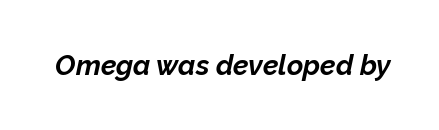
{"italic": "yes", "lean": "right", "slant_degrees": 12, "bold": "yes", "weight": "bold", "width": "normal", "stroke_contrast": "low", "x_height": "medium", "monospaced": "no", "underline": "no", "letter_spacing": "normal", "letter_spacing_em": 0.0, "glyph_px": 28}
